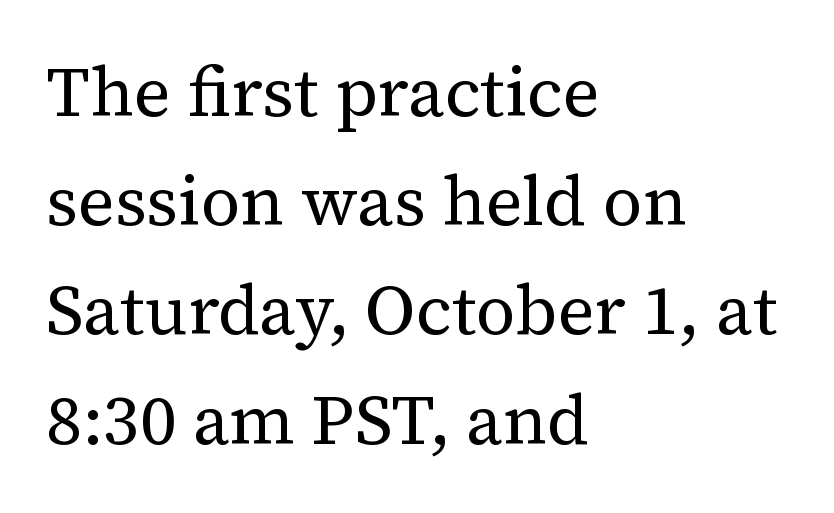
Q: Is the text bold? A: No.
Q: Is the text italic (slanted)? A: No, it is upright.
Q: Is the typeface a serif or a sans-serif typeface? A: Serif.
Q: Is the text underlined? A: No.
Q: How is the paragraph aligned? A: Left-aligned.
Q: Is the spacing between letters normal or unusually wide? A: Normal.
Q: Is the spacing between lines tight, normal or loose? A: Normal.
Q: Width (condensed, normal, or wide)? A: Normal.
Q: Stroke contrast? A: Medium.
Q: x-height? A: Medium.
Q: Monospaced? A: No.
